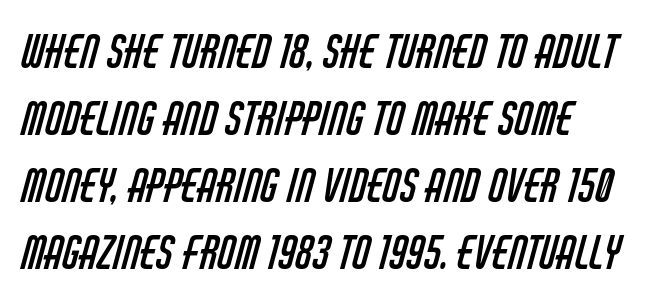
{"serif": "no", "bold": "no", "weight": "regular", "width": "condensed", "stroke_contrast": "low", "x_height": "large", "monospaced": "no", "underline": "no", "align": "left", "line_spacing": "normal", "line_spacing_ratio": 1.49, "letter_spacing": "normal", "letter_spacing_em": 0.0, "glyph_px": 45}
